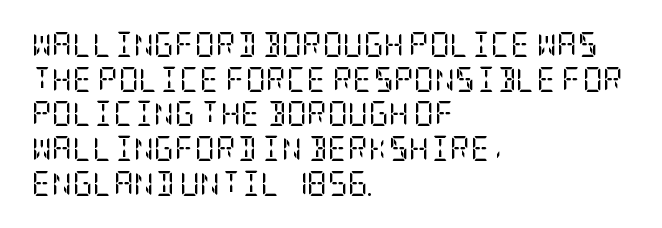
Q: Is the text bold? A: No.
Q: Is the text italic (slanted)? A: No, it is upright.
Q: Is the text underlined? A: No.
Q: How is the paragraph aligned? A: Left-aligned.
Q: Is the spacing between letters normal or unusually wide? A: Normal.
Q: Is the spacing between lines tight, normal or loose? A: Normal.
